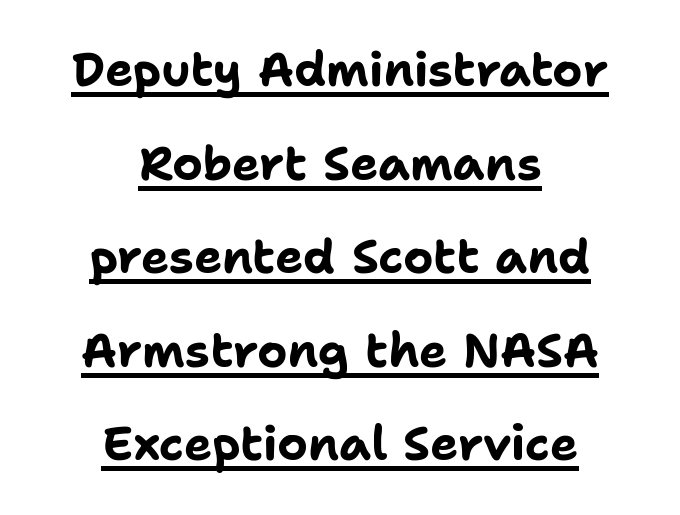
Character widths vary here, with narrow letters taking less room than wide ones. The rendering positions every line midway between the sides. When letters stand straight like this, we call the style roman or upright. Font category for this specimen: sans-serif. The passage shown has conventional tracking throughout.
